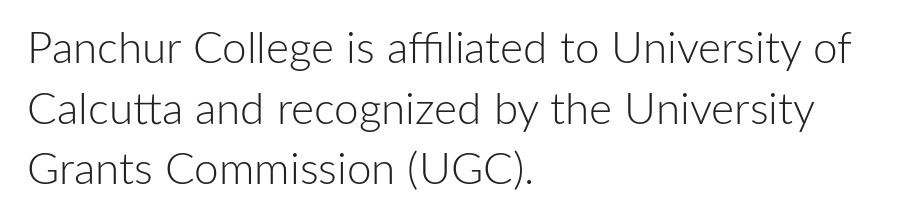
Horizontal alignment here is leftward, the default for most running prose. To sum up the face: it is a sans, with no serifs. The face looks like a standard text weight, possibly lighter. This rendering leaves character spacing at its baseline value. Character widths vary here, with narrow letters taking less room than wide ones.
